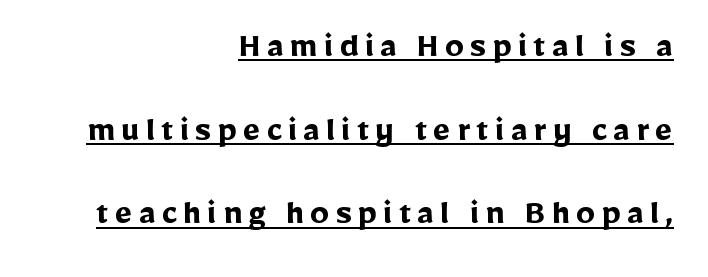
Q: Is the text bold? A: Yes.
Q: Is the text italic (slanted)? A: No, it is upright.
Q: Is the typeface a serif or a sans-serif typeface? A: Sans-serif.
Q: Is the text underlined? A: Yes.
Q: How is the paragraph aligned? A: Right-aligned.
Q: Is the spacing between lines tight, normal or loose? A: Loose.
Q: Width (condensed, normal, or wide)? A: Normal.
Q: Stroke contrast? A: Low.
Q: x-height? A: Medium.
Q: Monospaced? A: No.
